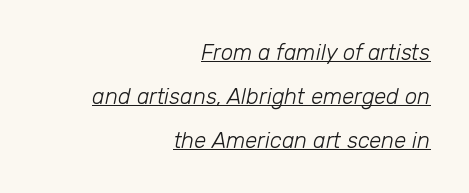
The image shows 22 px text type, italic (leaning right); set right-aligned, loose line spacing (2.0x), normal letter spacing, underlined.
